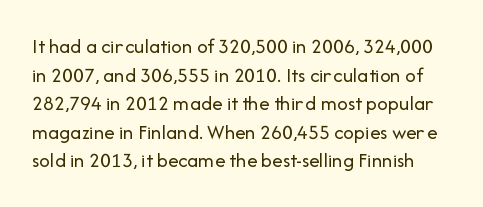
Q: Is the text bold? A: No.
Q: Is the text italic (slanted)? A: No, it is upright.
Q: Is the text underlined? A: No.
Q: Is the spacing between letters normal or unusually wide? A: Normal.
Q: Is the spacing between lines tight, normal or loose? A: Normal.
